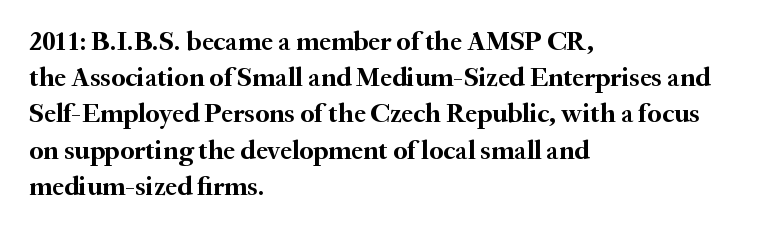
Does the weight exceed regular? Yes, all the way to bold. Inter-character spacing is left at the font's built-in metrics. If you drew a ruler down the left edge, every line would touch it. Only glyphs here, with clear space below each row. This sample keeps an unexceptional amount of space between lines.
